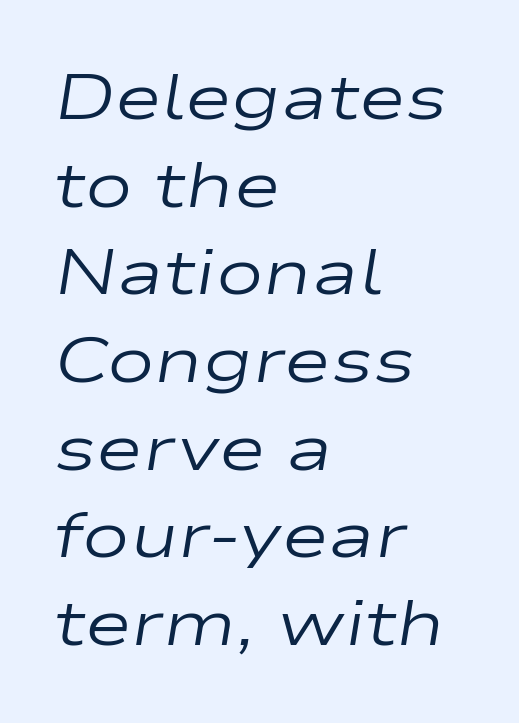
The image shows 64 px regular-weight, wide type, italic (leaning right); set left-aligned, normal line spacing (1.37x), normal letter spacing, not underlined; low stroke contrast and a medium x-height.
